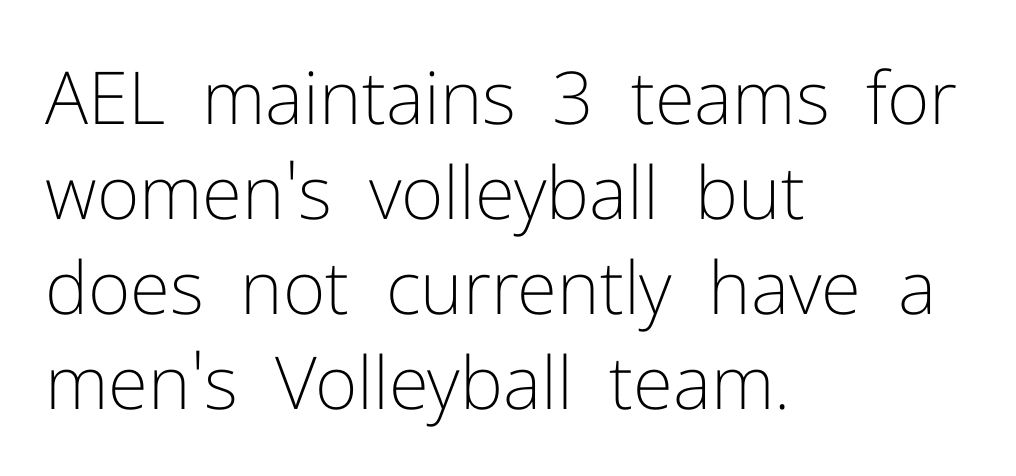
Q: Is the text bold? A: No.
Q: Is the text italic (slanted)? A: No, it is upright.
Q: Is the typeface a serif or a sans-serif typeface? A: Sans-serif.
Q: Is the text underlined? A: No.
Q: How is the paragraph aligned? A: Left-aligned.
Q: Is the spacing between letters normal or unusually wide? A: Normal.
Q: Is the spacing between lines tight, normal or loose? A: Normal.
Q: Width (condensed, normal, or wide)? A: Normal.
Q: Stroke contrast? A: Low.
Q: x-height? A: Medium.
Q: Monospaced? A: No.
